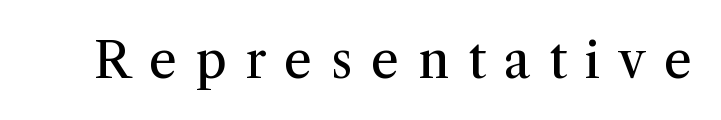
Q: Is the text bold? A: No.
Q: Is the text italic (slanted)? A: No, it is upright.
Q: Is the typeface a serif or a sans-serif typeface? A: Serif.
Q: Is the text underlined? A: No.
Q: Is the spacing between letters normal or unusually wide? A: Unusually wide.
Q: Width (condensed, normal, or wide)? A: Normal.
Q: Stroke contrast? A: Medium.
Q: x-height? A: Medium.
Q: Monospaced? A: No.
